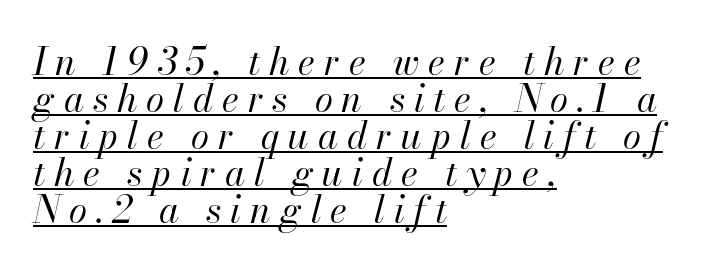
The font's italic variant was chosen for this text. Notice how descenders almost collide with the ascenders below — that's tight leading. Is this a fixed-width face? No — the glyphs have proportional, varying widths. Nothing heavy about these letters — not bold at all. The text block is weighted toward the left margin, trailing off unevenly rightward.
